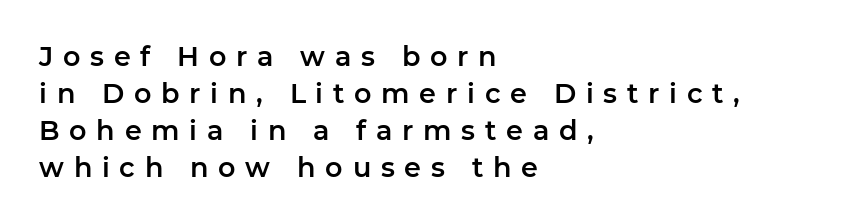
The lettering holds an erect, upright posture throughout. These lines sit exactly where default settings would place them. The words here are not underlined. The rendering inserts visible extra space after every character. In CSS terms this would be text-align: left.
